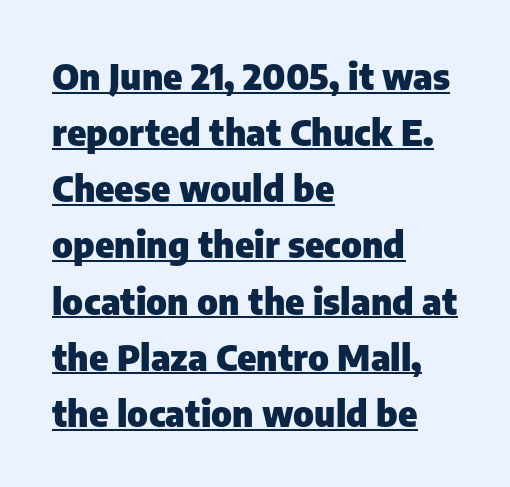
The image shows 36 px heavy sans-serif type, upright; set left-aligned, normal line spacing (1.56x), normal letter spacing, underlined; low stroke contrast and a medium x-height.
